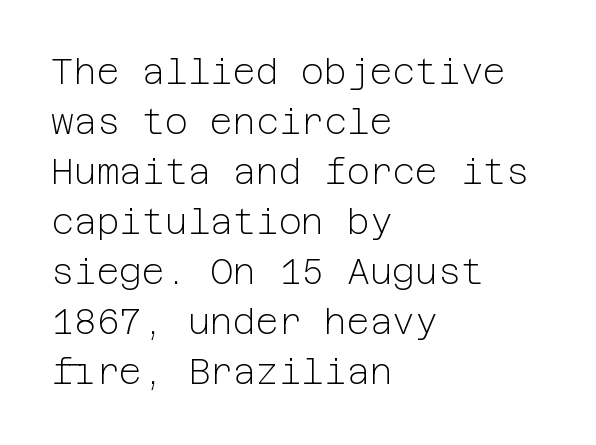
The image shows 35 px light sans-serif type, upright; set left-aligned, normal line spacing (1.43x), normal letter spacing, not underlined; low stroke contrast and a medium x-height.
